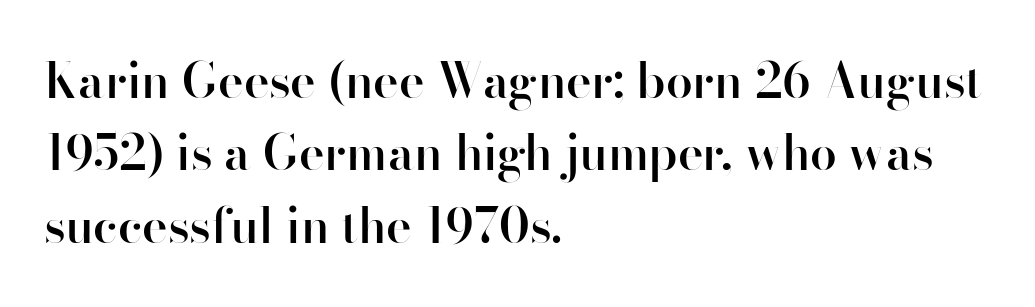
{"serif": "no", "italic": "no", "bold": "semi", "weight": "semibold", "width": "normal", "stroke_contrast": "high", "x_height": "small", "monospaced": "no", "underline": "no", "align": "left", "line_spacing": "normal", "line_spacing_ratio": 1.51, "letter_spacing": "normal", "letter_spacing_em": 0.0, "glyph_px": 48}
